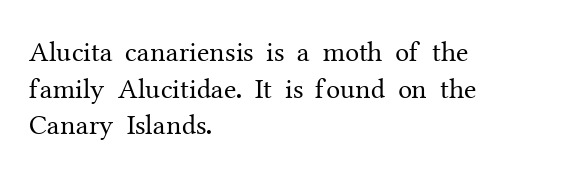
{"serif": "yes", "italic": "no", "bold": "no", "weight": "regular", "width": "normal", "stroke_contrast": "medium", "x_height": "medium", "monospaced": "no", "underline": "no", "align": "left", "line_spacing": "normal", "line_spacing_ratio": 1.31, "letter_spacing": "normal", "letter_spacing_em": 0.0, "glyph_px": 28}
